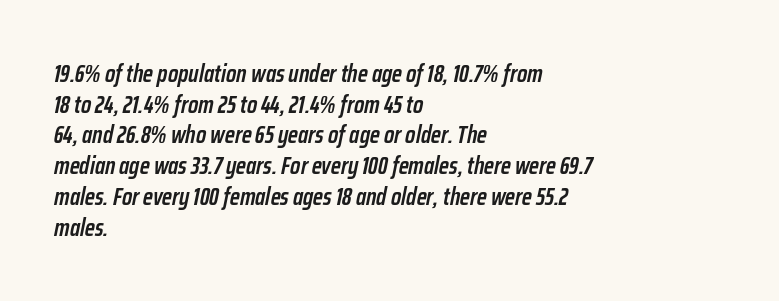
Descenders hang freely into open space. Bold? Not quite — semibold, heavier than regular but stopping short. Would a proofreader flag this as italicized? Yes. Short and long lines alike share a common starting point at left.
